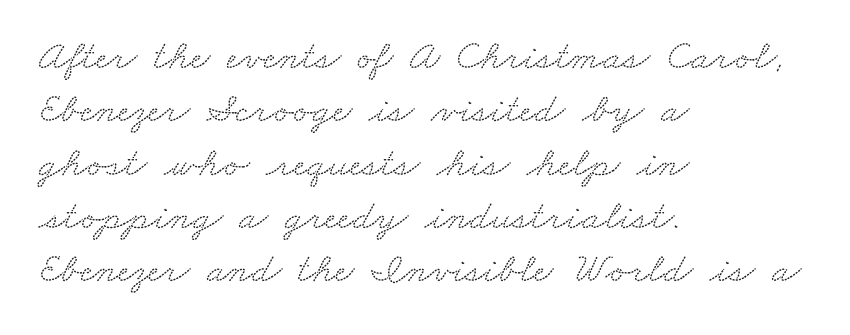
Q: Is the typeface a serif or a sans-serif typeface? A: Serif.
Q: Is the text underlined? A: No.
Q: How is the paragraph aligned? A: Left-aligned.
Q: Is the spacing between letters normal or unusually wide? A: Normal.
Q: Is the spacing between lines tight, normal or loose? A: Normal.
Q: Width (condensed, normal, or wide)? A: Wide.
Q: Stroke contrast? A: Low.
Q: x-height? A: Small.
Q: Monospaced? A: No.
